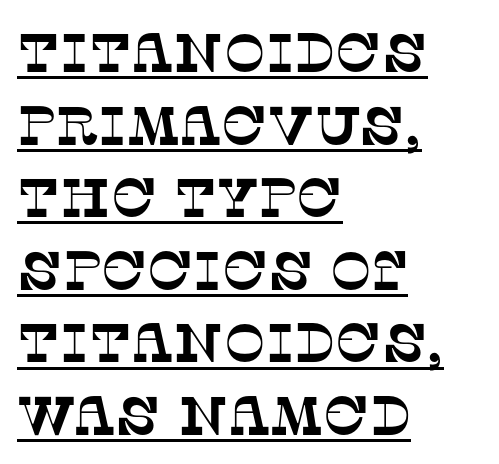
{"serif": "yes", "width": "normal", "stroke_contrast": "low", "x_height": "large", "monospaced": "no", "underline": "yes", "align": "left", "line_spacing": "normal", "line_spacing_ratio": 1.32, "letter_spacing": "normal", "letter_spacing_em": 0.0, "glyph_px": 55}
